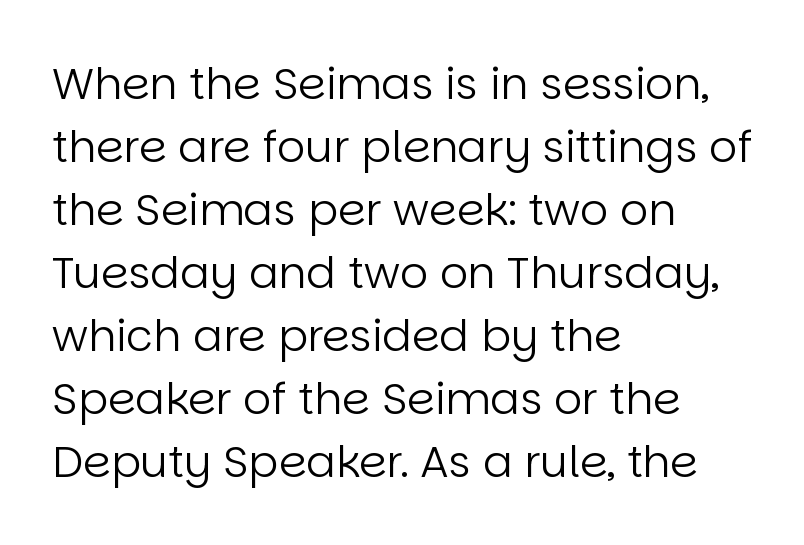
Tall strokes in this sample are plumb rather than angled. Nothing unusual about the tracking: characters are spaced as the font intends. Think standard paragraph weight, or any step lighter than that. The zone under the glyphs is completely vacant. Short and long lines alike share a common starting point at left.
